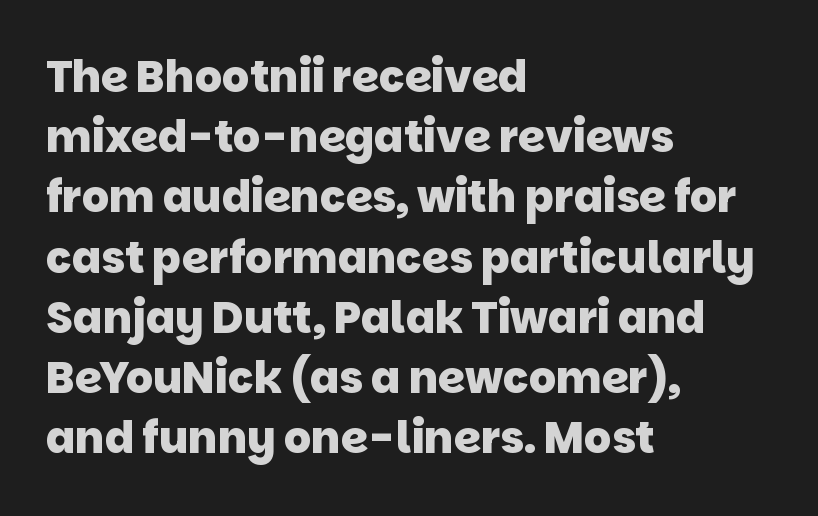
The image shows 43 px heavy sans-serif type; set left-aligned, normal line spacing (1.4x), normal letter spacing, not underlined; low stroke contrast and a large x-height.
